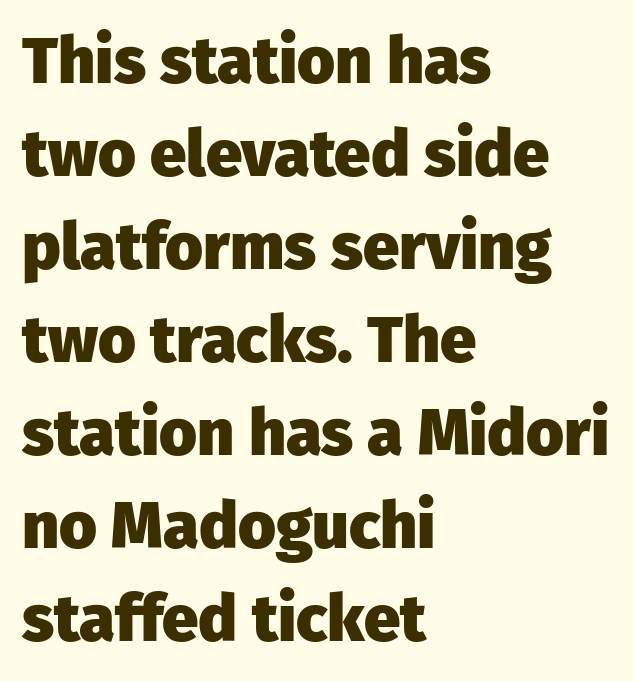
Q: Is the text bold? A: Yes.
Q: Is the text italic (slanted)? A: No, it is upright.
Q: Is the typeface a serif or a sans-serif typeface? A: Sans-serif.
Q: Is the text underlined? A: No.
Q: How is the paragraph aligned? A: Left-aligned.
Q: Is the spacing between letters normal or unusually wide? A: Normal.
Q: Is the spacing between lines tight, normal or loose? A: Normal.
Q: Width (condensed, normal, or wide)? A: Normal.
Q: Stroke contrast? A: Low.
Q: x-height? A: Medium.
Q: Monospaced? A: No.
